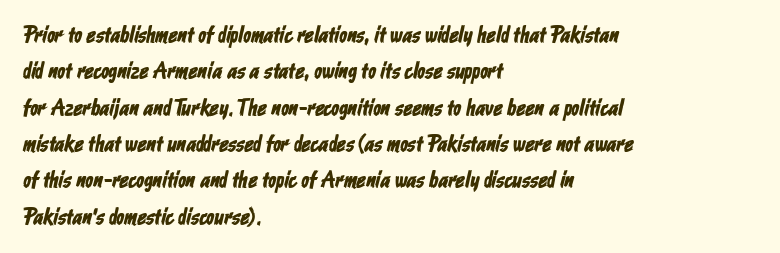
Q: Is the text underlined? A: No.
Q: How is the paragraph aligned? A: Left-aligned.
Q: Is the spacing between letters normal or unusually wide? A: Normal.
Q: Is the spacing between lines tight, normal or loose? A: Normal.
